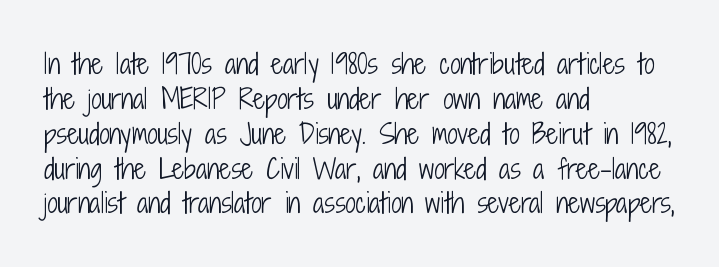
{"italic": "no", "bold": "no", "underline": "no", "align": "left", "line_spacing": "normal", "line_spacing_ratio": 1.34, "letter_spacing": "normal", "letter_spacing_em": 0.0, "glyph_px": 26}
